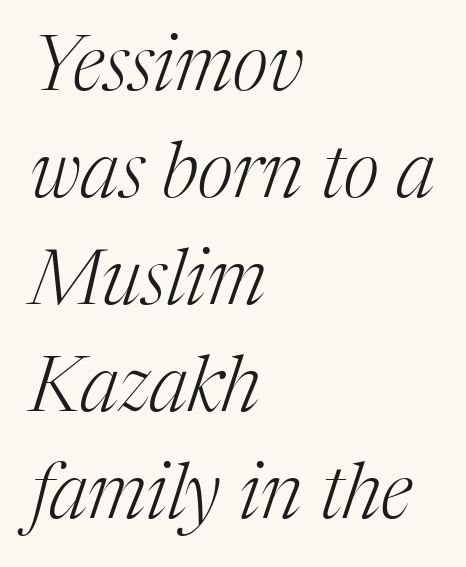
Stems and bowls with no extra thickness — not bold. These lines were composed using italics. Quick note: underline off. The passage shown is typeset with a serif family.
